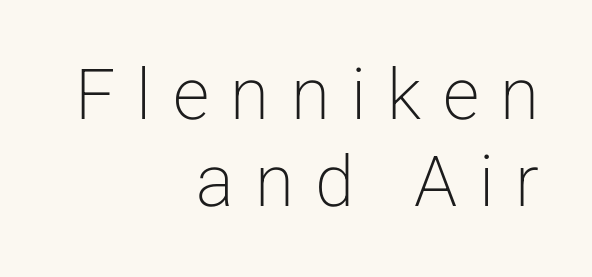
Q: Is the text bold? A: No.
Q: Is the text italic (slanted)? A: No, it is upright.
Q: Is the typeface a serif or a sans-serif typeface? A: Sans-serif.
Q: Is the text underlined? A: No.
Q: How is the paragraph aligned? A: Right-aligned.
Q: Is the spacing between letters normal or unusually wide? A: Unusually wide.
Q: Width (condensed, normal, or wide)? A: Normal.
Q: Stroke contrast? A: Low.
Q: x-height? A: Medium.
Q: Monospaced? A: No.
